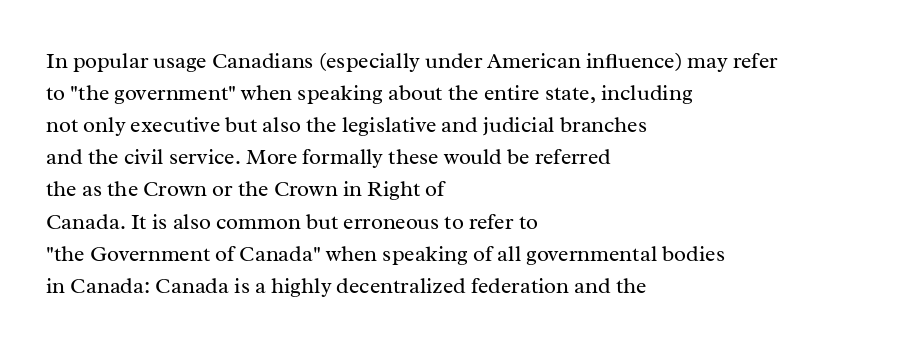
Weight: in the light-to-regular range. These lines keep a tight, regular rhythm from letter to letter. Any mark beneath the type? The region is blank. Left-aligned paragraph, ragged on the right. If you drew a line through each stem, it would be perfectly vertical. Honestly, the row spacing looks completely unremarkable.
